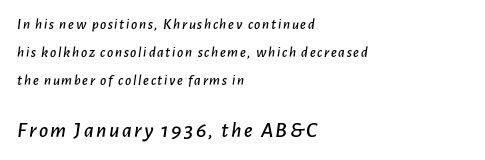
{"italic": "yes", "lean": "right", "slant_degrees": 7, "underline": "no", "align": "left", "line_spacing_ratio": 1.88, "larger_block": "second", "size_ratio": 1.47, "glyph_px": 22}
